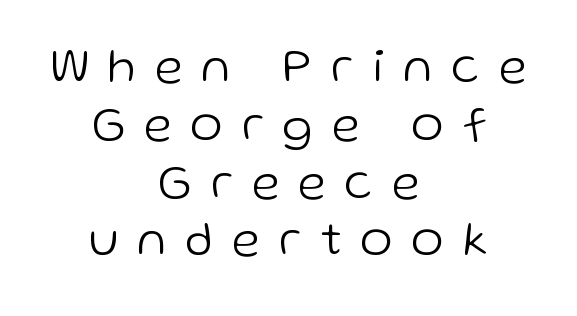
The image shows 49 px light sans-serif type, upright; set centered, line spacing 1.18x, unusually wide letter spacing (+0.4 em), not underlined; low stroke contrast and a medium x-height.
